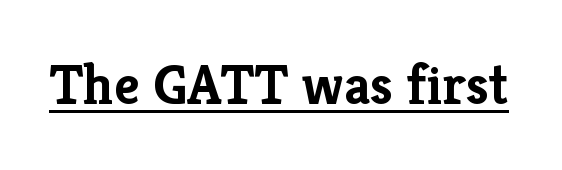
Q: Is the text bold? A: Yes.
Q: Is the text italic (slanted)? A: No, it is upright.
Q: Is the typeface a serif or a sans-serif typeface? A: Serif.
Q: Is the text underlined? A: Yes.
Q: Is the spacing between letters normal or unusually wide? A: Normal.
Q: Width (condensed, normal, or wide)? A: Normal.
Q: Stroke contrast? A: Low.
Q: x-height? A: Medium.
Q: Monospaced? A: No.
